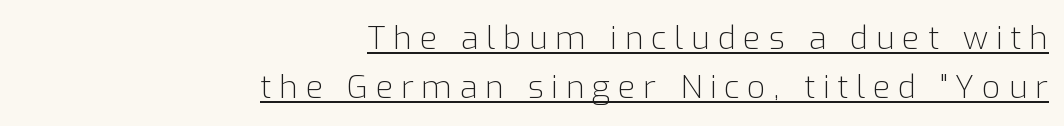
Q: Is the text bold? A: No.
Q: Is the text italic (slanted)? A: No, it is upright.
Q: Is the typeface a serif or a sans-serif typeface? A: Sans-serif.
Q: Is the text underlined? A: Yes.
Q: How is the paragraph aligned? A: Right-aligned.
Q: Is the spacing between letters normal or unusually wide? A: Unusually wide.
Q: Is the spacing between lines tight, normal or loose? A: Normal.
Q: Width (condensed, normal, or wide)? A: Normal.
Q: Stroke contrast? A: Low.
Q: x-height? A: Medium.
Q: Monospaced? A: No.
